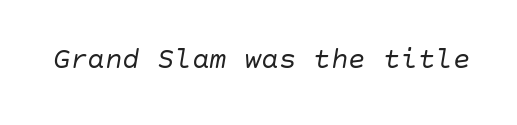
Q: Is the text bold? A: No.
Q: Is the text italic (slanted)? A: Yes, it leans right by about 10 degrees.
Q: Is the text underlined? A: No.
Q: Is the spacing between letters normal or unusually wide? A: Normal.
Q: Width (condensed, normal, or wide)? A: Normal.
Q: Stroke contrast? A: Low.
Q: x-height? A: Large.
